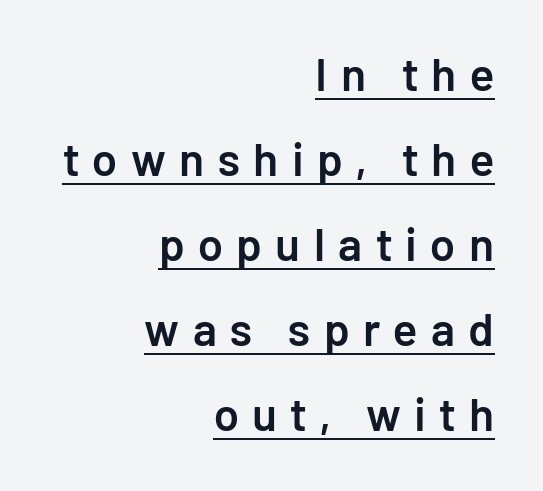
{"serif": "no", "italic": "no", "bold": "semi", "weight": "semibold", "width": "normal", "stroke_contrast": "low", "x_height": "medium", "monospaced": "no", "underline": "yes", "align": "right", "line_spacing_ratio": 1.85, "letter_spacing": "wide", "letter_spacing_em": 0.29, "glyph_px": 46}
